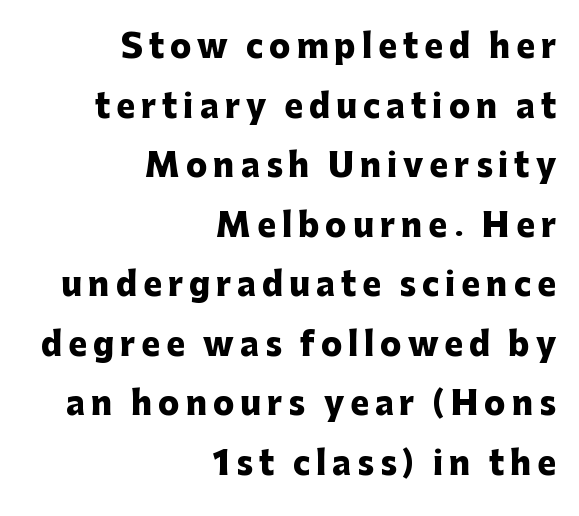
{"serif": "no", "italic": "no", "bold": "yes", "weight": "heavy", "width": "normal", "stroke_contrast": "low", "x_height": "medium", "monospaced": "no", "underline": "no", "align": "right", "line_spacing_ratio": 1.86, "glyph_px": 32}
